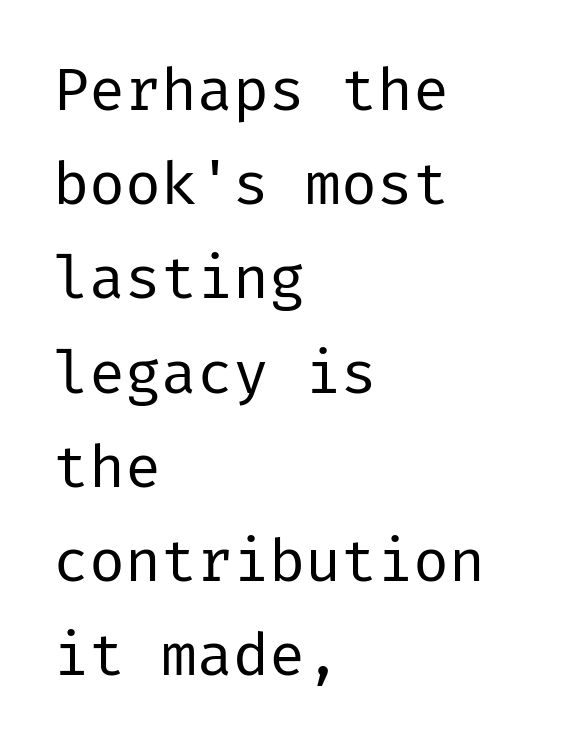
This reads as an unemphasized weight, regular at the heaviest. Nope, not italic — everything's standing straight. Notice how the passage keeps a crisp vertical edge on the left only. Default kerning and tracking; the words read as compact shapes.
